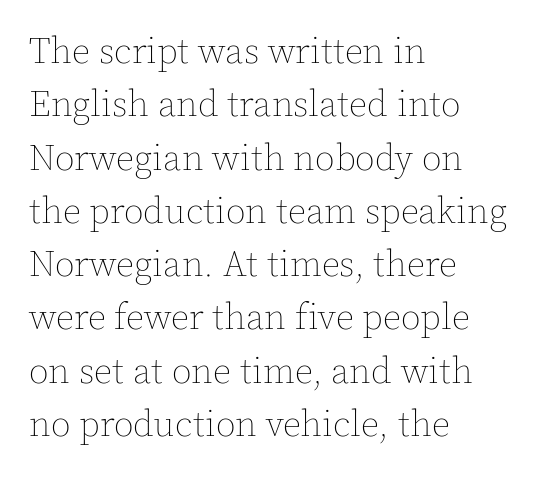
Q: Is the text bold? A: No.
Q: Is the text italic (slanted)? A: No, it is upright.
Q: Is the text underlined? A: No.
Q: How is the paragraph aligned? A: Left-aligned.
Q: Is the spacing between letters normal or unusually wide? A: Normal.
Q: Is the spacing between lines tight, normal or loose? A: Normal.
Q: Width (condensed, normal, or wide)? A: Normal.
Q: x-height? A: Medium.
Q: Monospaced? A: No.
